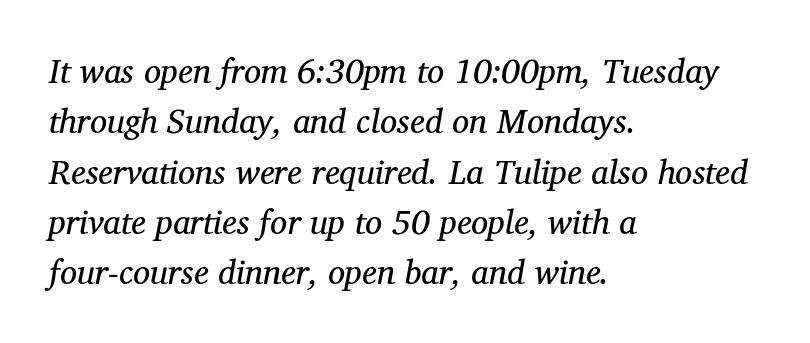
Note the varied advance widths — an 'i' is clearly narrower than an 'm'. The gap between lines stays unmarked. The weight tops out at a normal text grade. Note: serifs present on the glyphs. Does the leading feel generous? No, just average.
